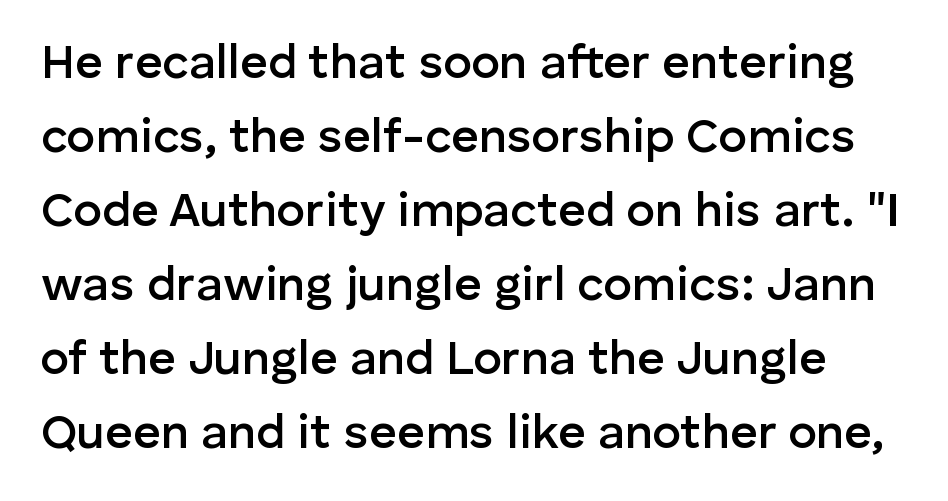
Q: Is the text bold? A: Semi-bold.
Q: Is the text italic (slanted)? A: No, it is upright.
Q: Is the typeface a serif or a sans-serif typeface? A: Sans-serif.
Q: Is the text underlined? A: No.
Q: Is the spacing between letters normal or unusually wide? A: Normal.
Q: Is the spacing between lines tight, normal or loose? A: Normal.
Q: Width (condensed, normal, or wide)? A: Normal.
Q: Stroke contrast? A: Low.
Q: x-height? A: Medium.
Q: Monospaced? A: No.
